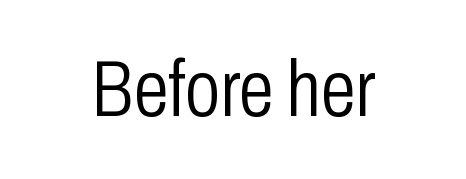
Q: Is the text bold? A: No.
Q: Is the text italic (slanted)? A: No, it is upright.
Q: Is the typeface a serif or a sans-serif typeface? A: Sans-serif.
Q: Is the text underlined? A: No.
Q: Is the spacing between letters normal or unusually wide? A: Normal.
Q: Width (condensed, normal, or wide)? A: Condensed.
Q: Stroke contrast? A: Low.
Q: x-height? A: Medium.
Q: Monospaced? A: No.
